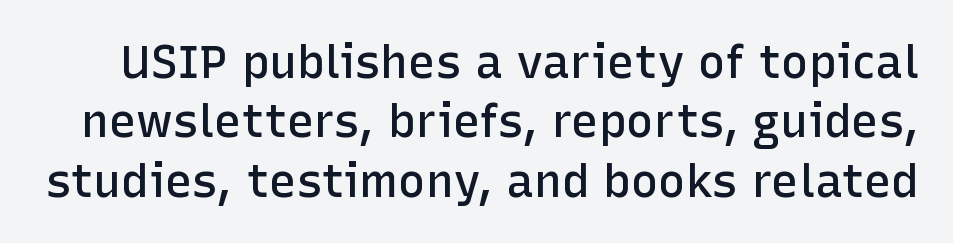
Q: Is the text bold? A: Semi-bold.
Q: Is the text italic (slanted)? A: No, it is upright.
Q: Is the typeface a serif or a sans-serif typeface? A: Sans-serif.
Q: Is the text underlined? A: No.
Q: Is the spacing between letters normal or unusually wide? A: Normal.
Q: Is the spacing between lines tight, normal or loose? A: Normal.
Q: Width (condensed, normal, or wide)? A: Normal.
Q: Stroke contrast? A: Low.
Q: x-height? A: Medium.
Q: Monospaced? A: No.
